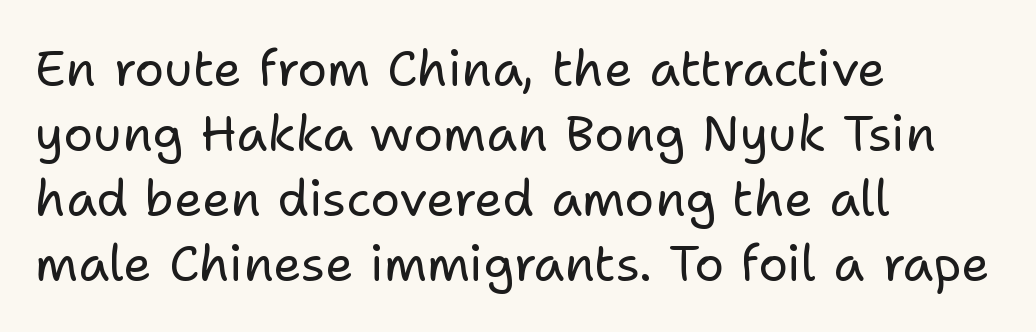
{"serif": "no", "italic": "no", "bold": "no", "weight": "regular", "width": "normal", "stroke_contrast": "low", "x_height": "medium", "monospaced": "no", "underline": "no", "align": "left", "line_spacing": "normal", "line_spacing_ratio": 1.3, "letter_spacing": "normal", "letter_spacing_em": 0.0, "glyph_px": 50}
